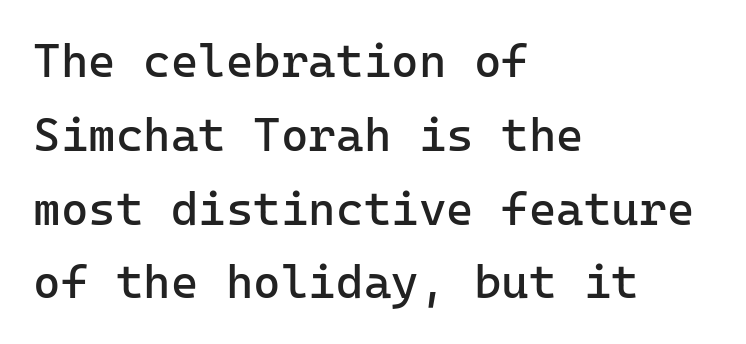
{"serif": "no", "italic": "no", "bold": "no", "weight": "regular", "width": "normal", "stroke_contrast": "low", "x_height": "medium", "monospaced": "yes", "underline": "no", "align": "left", "line_spacing": "normal", "line_spacing_ratio": 1.57, "letter_spacing": "normal", "letter_spacing_em": 0.0, "glyph_px": 47}
